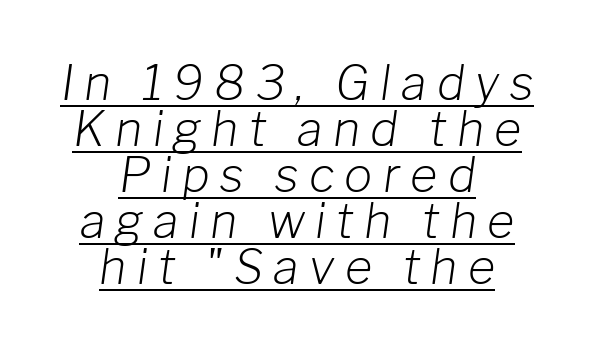
{"italic": "yes", "lean": "right", "slant_degrees": 8, "bold": "no", "weight": "light", "width": "normal", "stroke_contrast": "low", "x_height": "medium", "monospaced": "no", "underline": "yes", "align": "center", "line_spacing": "tight", "line_spacing_ratio": 0.98, "letter_spacing": "wide", "letter_spacing_em": 0.22, "glyph_px": 47}
